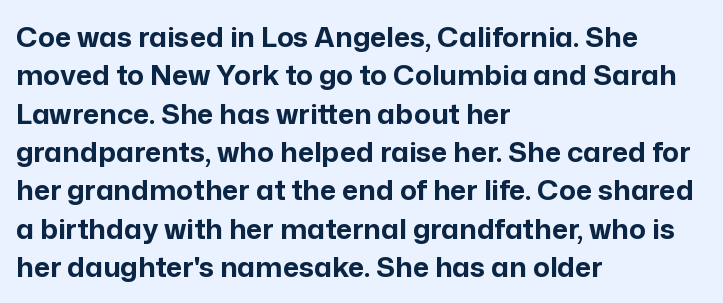
{"serif": "no", "italic": "no", "bold": "yes", "weight": "bold", "width": "normal", "stroke_contrast": "low", "x_height": "medium", "monospaced": "no", "underline": "no", "align": "left", "line_spacing": "normal", "line_spacing_ratio": 1.37, "letter_spacing": "normal", "letter_spacing_em": 0.0, "glyph_px": 28}
